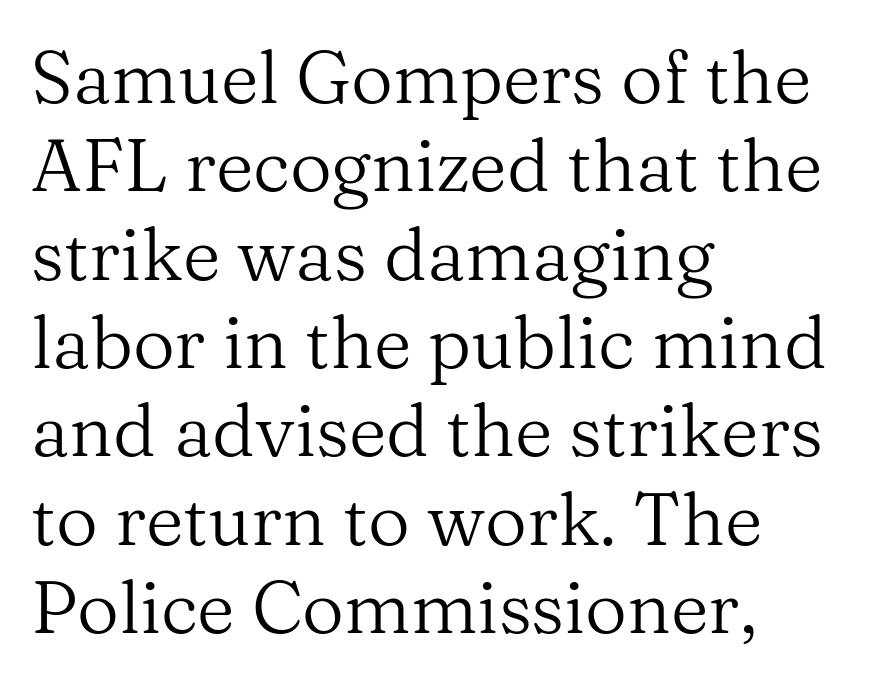
Q: Is the text bold? A: No.
Q: Is the text italic (slanted)? A: No, it is upright.
Q: Is the typeface a serif or a sans-serif typeface? A: Serif.
Q: Is the text underlined? A: No.
Q: How is the paragraph aligned? A: Left-aligned.
Q: Is the spacing between letters normal or unusually wide? A: Normal.
Q: Width (condensed, normal, or wide)? A: Normal.
Q: Stroke contrast? A: Medium.
Q: x-height? A: Medium.
Q: Monospaced? A: No.
